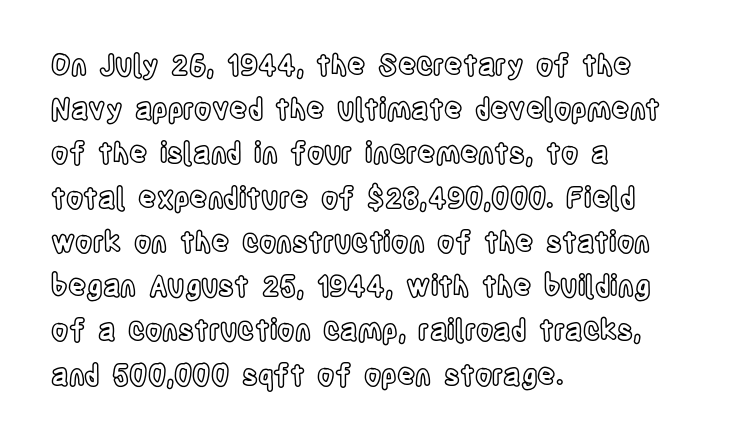
The image shows 28 px condensed type, upright; set left-aligned, normal line spacing (1.58x), normal letter spacing, not underlined; a large x-height.
